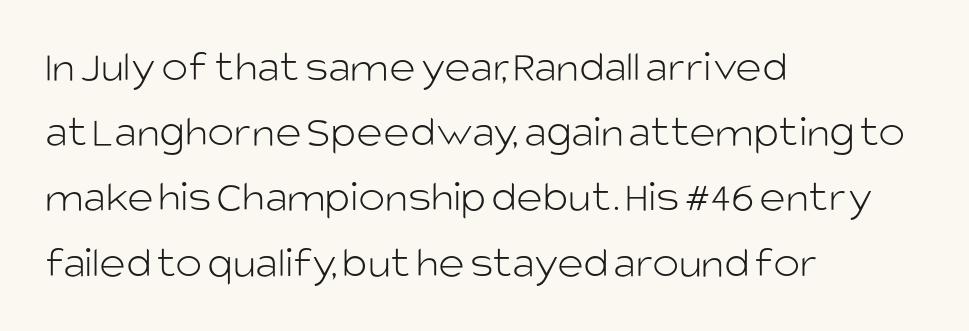
Q: Is the text bold? A: No.
Q: Is the text italic (slanted)? A: No, it is upright.
Q: Is the typeface a serif or a sans-serif typeface? A: Sans-serif.
Q: Is the text underlined? A: No.
Q: How is the paragraph aligned? A: Left-aligned.
Q: Is the spacing between letters normal or unusually wide? A: Normal.
Q: Is the spacing between lines tight, normal or loose? A: Normal.
Q: Width (condensed, normal, or wide)? A: Normal.
Q: Stroke contrast? A: Low.
Q: x-height? A: Large.
Q: Monospaced? A: No.
